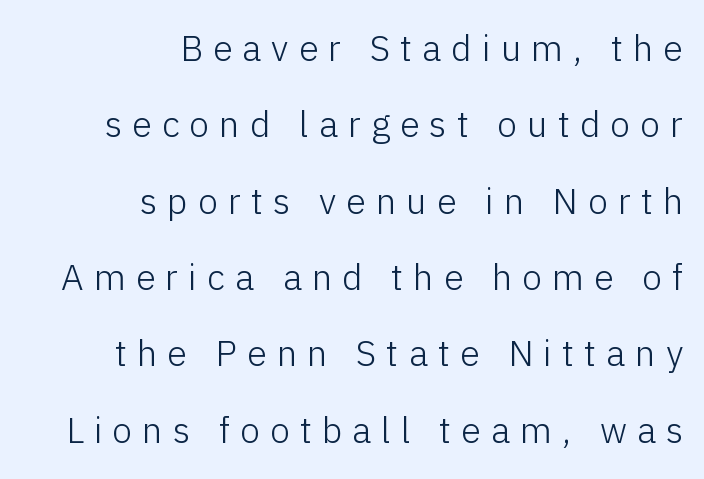
A typesetter would call this proportional, since set widths differ per character. The face looks like a standard text weight, possibly lighter. The face used here is rendered with a markedly widened letterfit. When letters stand straight like this, we call the style roman or upright. Layout note: lines flush right. Unmarked baselines from the first word to the last.
